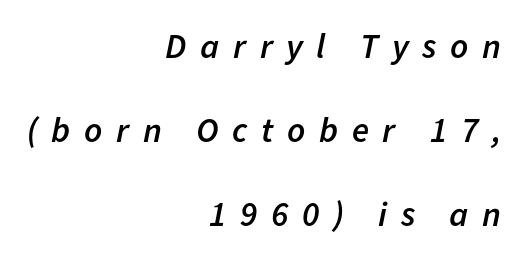
The rendering inserts visible extra space after every character. Summary of weight: moderately heavy, a semibold. Reading down the column, the eye jumps a long way to each next line. The foot of each line stays bare and open. Compared with ordinary roman type, these characters are visibly tilted.
